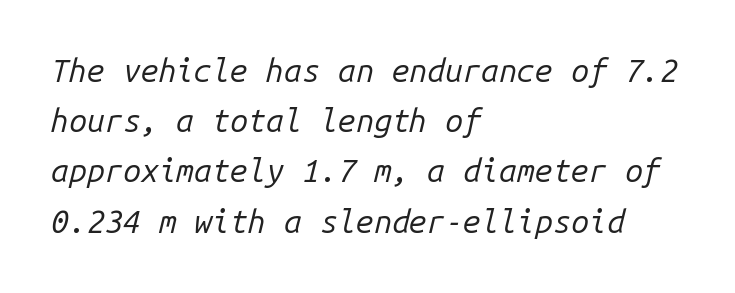
The rendering applies a slant to the glyphs. Quick note: underline off. Stroke thickness stays within the range of a standard reading face or lighter. Spacing verdict: monospaced, one width for all characters. The passage shown stacks its lines at a standard gap.
